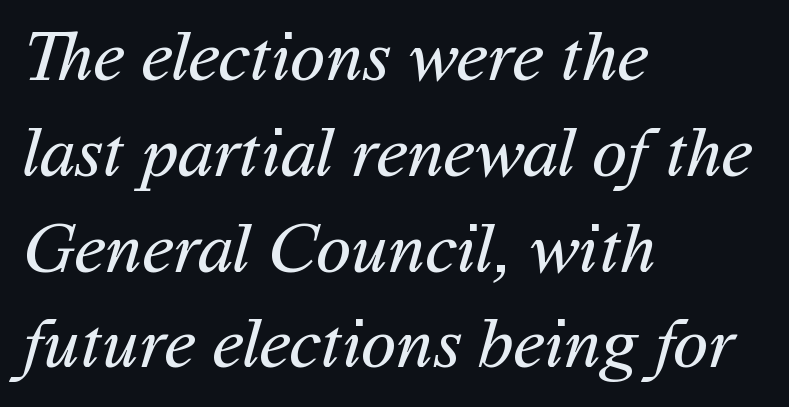
{"serif": "no", "bold": "no", "weight": "regular", "width": "normal", "stroke_contrast": "medium", "x_height": "medium", "monospaced": "no", "underline": "no", "align": "left", "line_spacing": "normal", "line_spacing_ratio": 1.33, "letter_spacing": "normal", "letter_spacing_em": 0.0, "glyph_px": 72}
